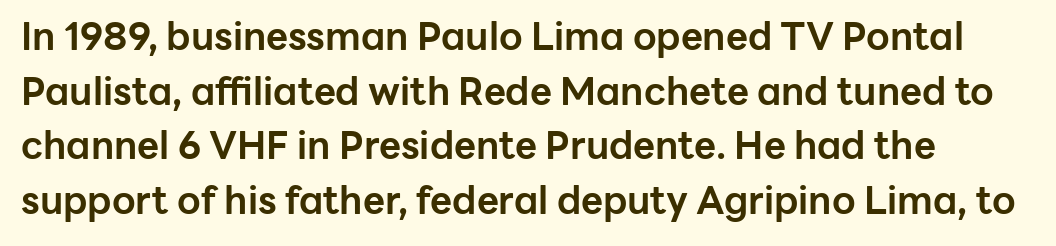
{"serif": "no", "italic": "no", "bold": "yes", "weight": "bold", "width": "normal", "stroke_contrast": "low", "x_height": "medium", "monospaced": "no", "underline": "no", "line_spacing": "normal", "line_spacing_ratio": 1.44, "letter_spacing": "normal", "letter_spacing_em": 0.0, "glyph_px": 38}
